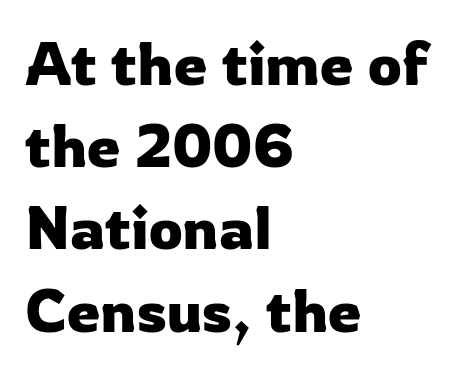
Q: Is the text italic (slanted)? A: No, it is upright.
Q: Is the typeface a serif or a sans-serif typeface? A: Sans-serif.
Q: Is the text underlined? A: No.
Q: How is the paragraph aligned? A: Left-aligned.
Q: Is the spacing between letters normal or unusually wide? A: Normal.
Q: Is the spacing between lines tight, normal or loose? A: Normal.
Q: Width (condensed, normal, or wide)? A: Normal.
Q: Stroke contrast? A: Low.
Q: x-height? A: Medium.
Q: Monospaced? A: No.
